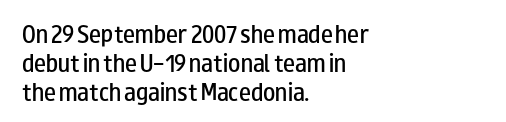
Q: Is the text bold? A: Semi-bold.
Q: Is the text italic (slanted)? A: No, it is upright.
Q: Is the text underlined? A: No.
Q: How is the paragraph aligned? A: Left-aligned.
Q: Is the spacing between letters normal or unusually wide? A: Normal.
Q: Is the spacing between lines tight, normal or loose? A: Normal.
